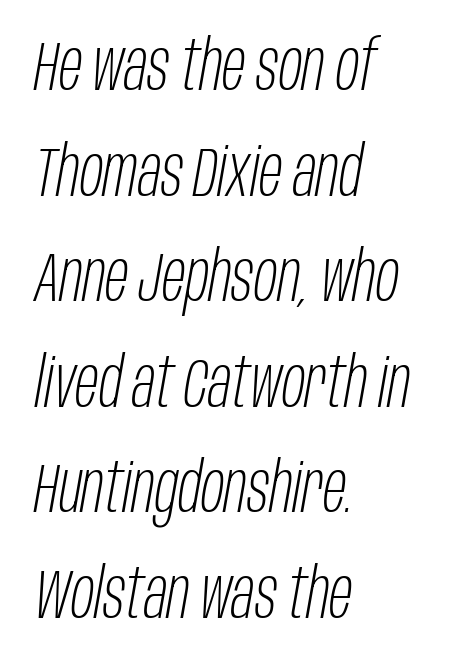
The image shows 69 px light, condensed type, italic (leaning right); set left-aligned, normal line spacing (1.53x), normal letter spacing, not underlined; low stroke contrast and a large x-height.
